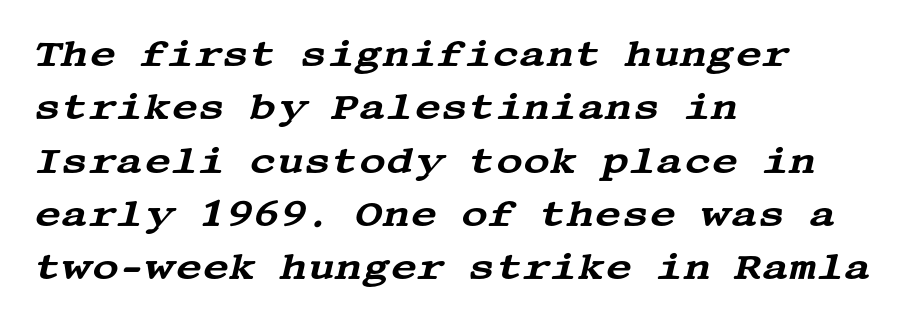
{"serif": "yes", "italic": "yes", "lean": "right", "slant_degrees": 13, "width": "wide", "stroke_contrast": "medium", "x_height": "large", "underline": "no", "align": "left", "line_spacing": "normal", "line_spacing_ratio": 1.44, "letter_spacing": "normal", "letter_spacing_em": 0.0, "glyph_px": 37}
